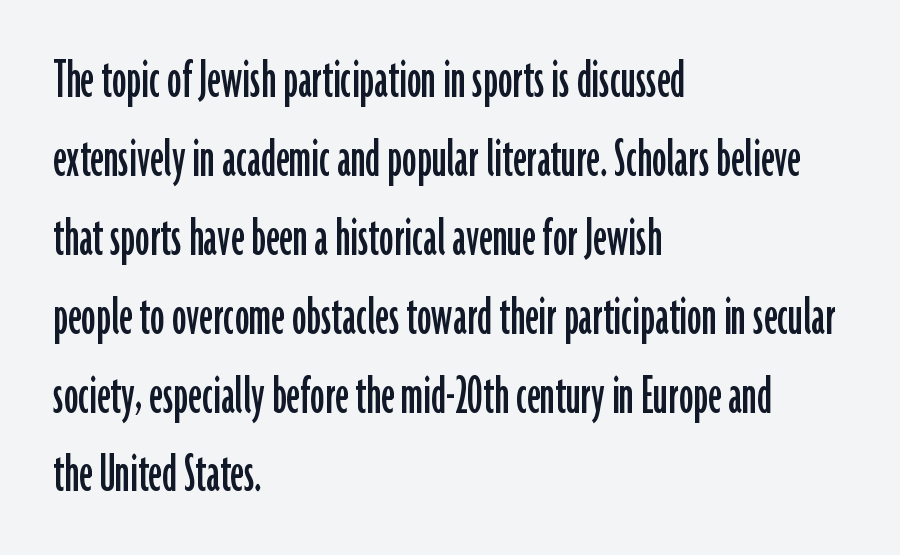
The image shows 58 px condensed sans-serif type, upright; set left-aligned, normal line spacing (1.36x), normal letter spacing, not underlined; low stroke contrast and a medium x-height.
